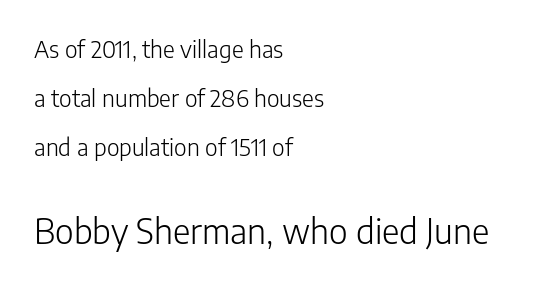
The image shows 34 px light sans-serif type, upright; set left-aligned, loose line spacing (2.13x), normal letter spacing, not underlined; the second (bottom) block is 1.48x larger; low stroke contrast and a medium x-height.
